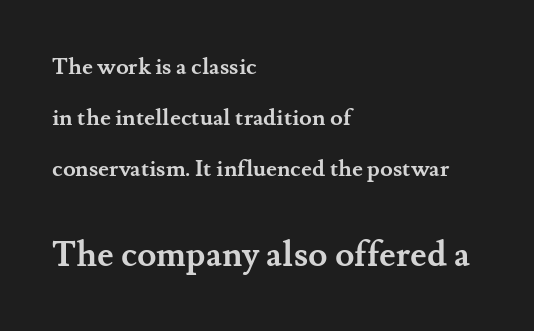
The image shows 35 px semibold serif type, upright; set left-aligned, loose line spacing (2.21x), normal letter spacing, not underlined; the second (bottom) block is 1.52x larger; medium stroke contrast and a small x-height.
